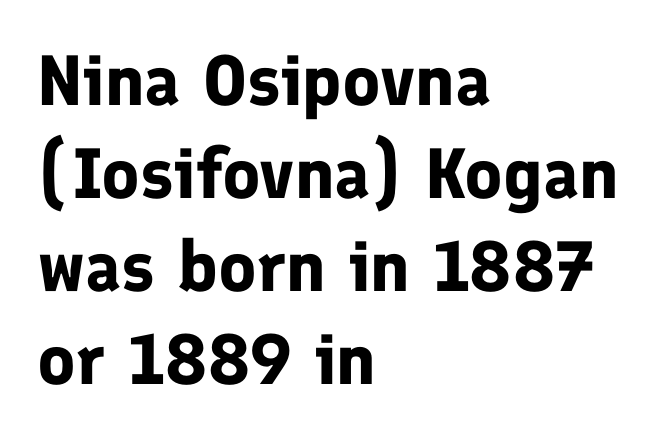
{"serif": "no", "italic": "no", "bold": "yes", "weight": "bold", "width": "normal", "stroke_contrast": "low", "x_height": "medium", "monospaced": "no", "underline": "no", "align": "left", "line_spacing": "normal", "line_spacing_ratio": 1.31, "letter_spacing": "normal", "letter_spacing_em": 0.0, "glyph_px": 71}
